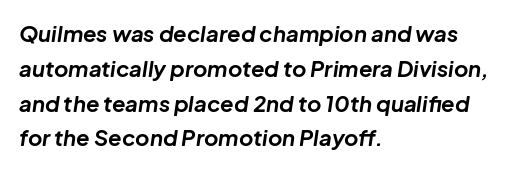
{"italic": "yes", "lean": "right", "slant_degrees": 8, "bold": "yes", "underline": "no", "align": "left", "line_spacing": "normal", "line_spacing_ratio": 1.58, "letter_spacing": "normal", "letter_spacing_em": 0.0, "glyph_px": 22}
